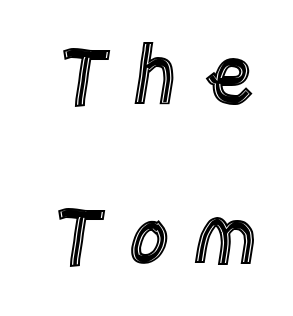
{"width": "condensed", "x_height": "large", "monospaced": "no", "underline": "no", "line_spacing": "loose", "line_spacing_ratio": 2.0, "letter_spacing": "wide", "letter_spacing_em": 0.3, "glyph_px": 80}
